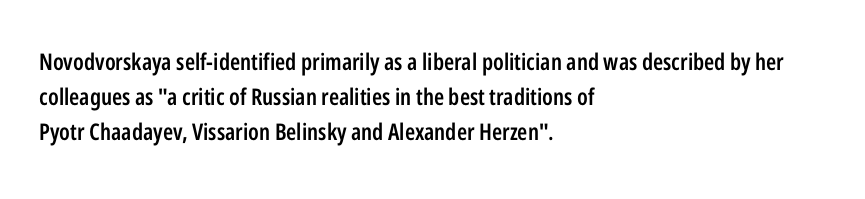
{"italic": "no", "bold": "semi", "underline": "no", "align": "left", "line_spacing": "normal", "line_spacing_ratio": 1.52, "letter_spacing": "normal", "letter_spacing_em": 0.0, "glyph_px": 23}
